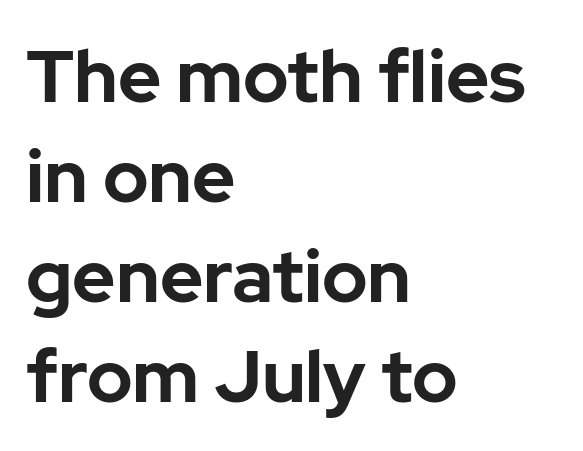
Character widths vary here, with narrow letters taking less room than wide ones. This rendering leaves character spacing at its baseline value. The string is rendered with underlining switched off. Every character sits straight up, as roman type does. The letters carry no serifs — their stems end cleanly without finishing strokes.
